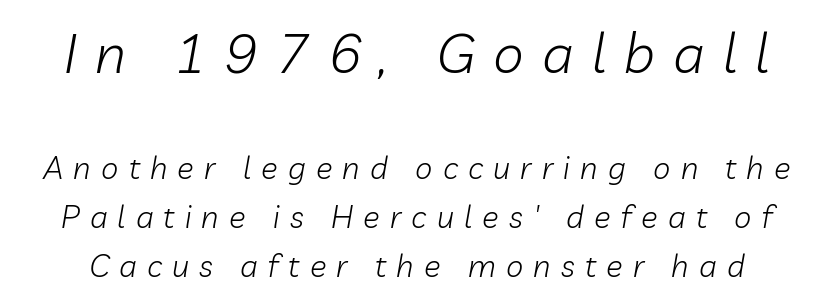
Q: Is the text bold? A: No.
Q: Is the text italic (slanted)? A: Yes, it leans right by about 10 degrees.
Q: Is the text underlined? A: No.
Q: Is the spacing between letters normal or unusually wide? A: Unusually wide.
Q: Is the spacing between lines tight, normal or loose? A: Normal.
Q: Which block of text is set in a larger size, the first (top) or the second (bottom)? A: The first (top) one.
Q: Width (condensed, normal, or wide)? A: Normal.
Q: Stroke contrast? A: Low.
Q: x-height? A: Medium.
Q: Monospaced? A: No.
